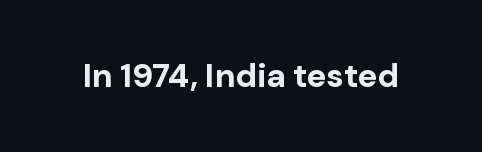
Q: Is the text bold? A: Yes.
Q: Is the text italic (slanted)? A: No, it is upright.
Q: Is the typeface a serif or a sans-serif typeface? A: Sans-serif.
Q: Is the text underlined? A: No.
Q: Is the spacing between letters normal or unusually wide? A: Normal.
Q: Width (condensed, normal, or wide)? A: Normal.
Q: Stroke contrast? A: Low.
Q: x-height? A: Medium.
Q: Monospaced? A: No.
